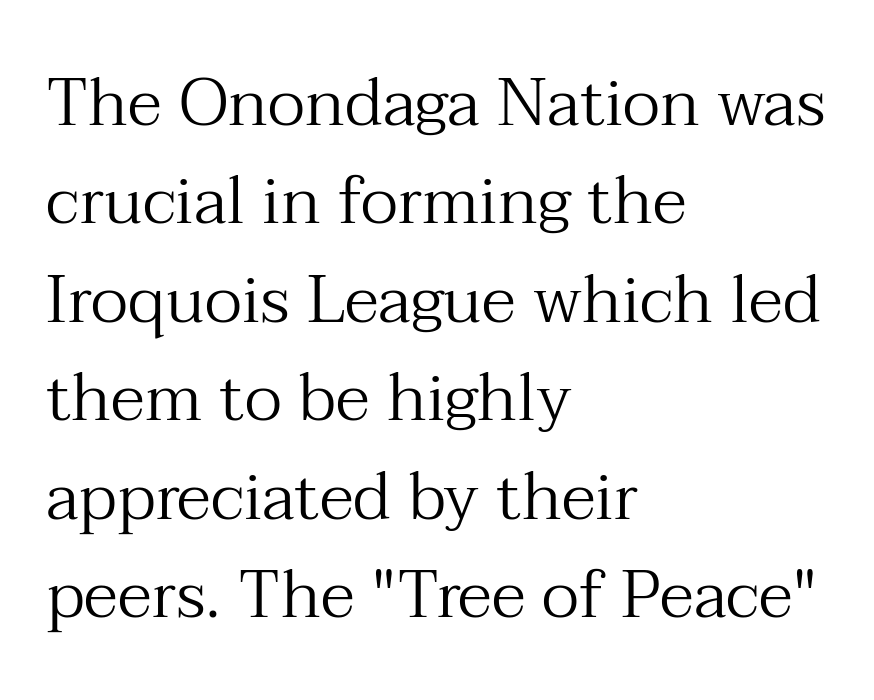
{"serif": "yes", "italic": "no", "bold": "no", "weight": "regular", "width": "normal", "stroke_contrast": "medium", "x_height": "medium", "monospaced": "no", "underline": "no", "align": "left", "line_spacing": "normal", "line_spacing_ratio": 1.47, "letter_spacing": "normal", "letter_spacing_em": 0.0, "glyph_px": 67}
